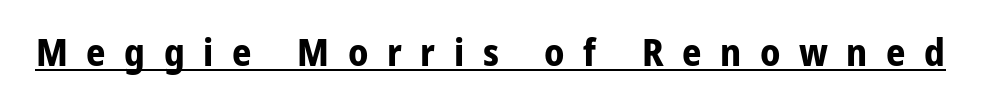
{"serif": "no", "italic": "no", "bold": "yes", "weight": "bold", "width": "condensed", "stroke_contrast": "low", "x_height": "medium", "monospaced": "no", "underline": "yes", "letter_spacing": "wide", "letter_spacing_em": 0.49, "glyph_px": 38}
